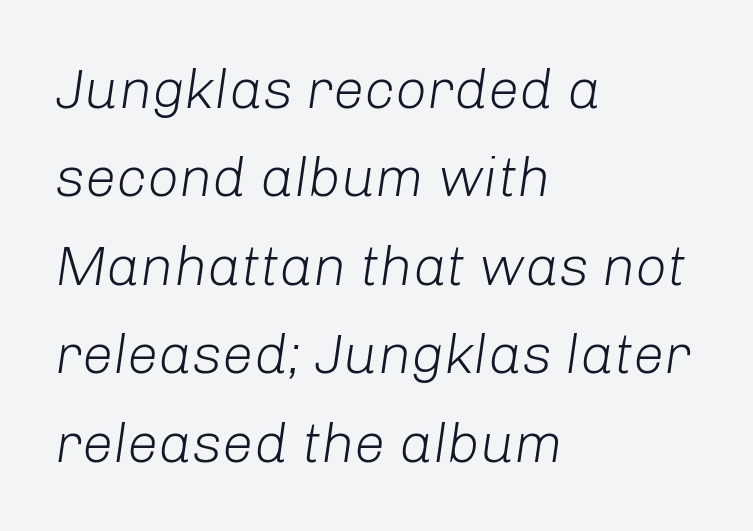
Vertically, the passage feels balanced, rows spaced as you'd expect. One-word summary of the alignment: left. Nothing heavy about these letters — not bold at all. Here the glyphs are tracked normally, forming tight word shapes.
